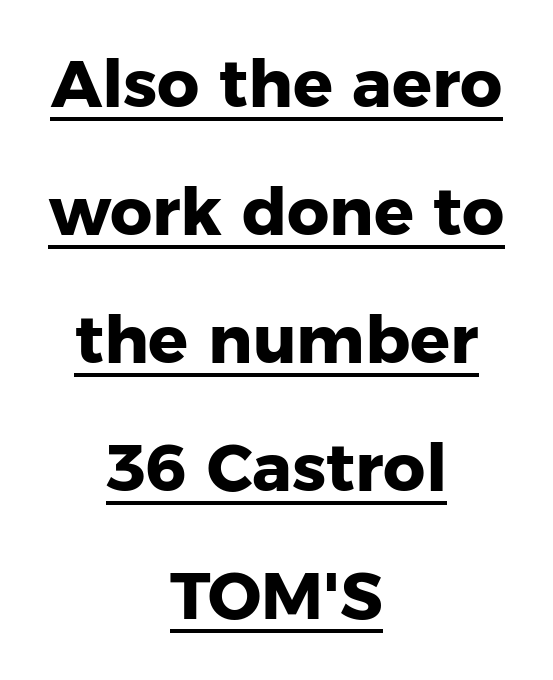
The image shows 66 px heavy sans-serif type, upright; set centered, loose line spacing (1.94x), normal letter spacing, underlined; low stroke contrast and a medium x-height.
